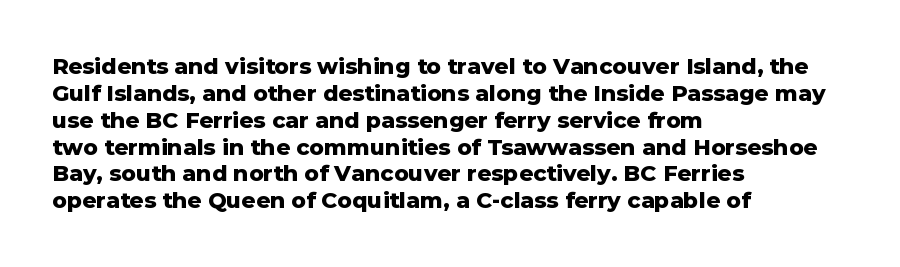
{"italic": "no", "bold": "yes", "underline": "no", "align": "left", "line_spacing_ratio": 1.22, "letter_spacing": "normal", "letter_spacing_em": 0.0, "glyph_px": 22}
